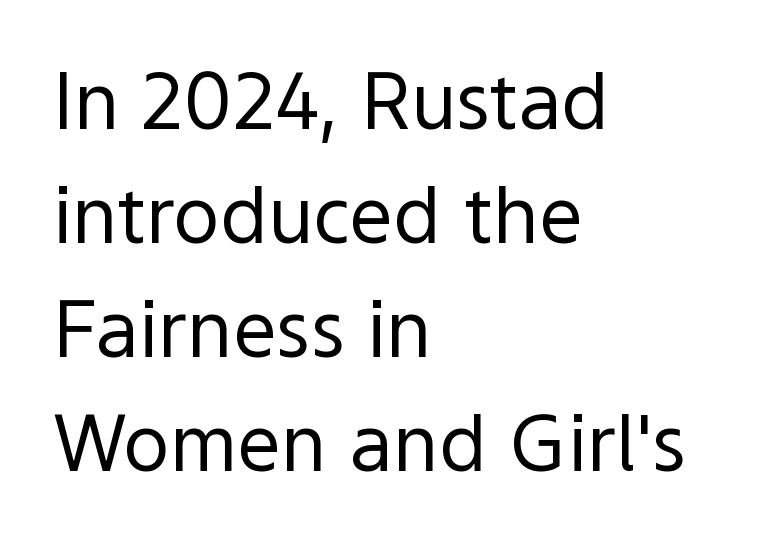
{"serif": "no", "italic": "no", "bold": "no", "weight": "regular", "width": "normal", "x_height": "medium", "monospaced": "no", "underline": "no", "align": "left", "line_spacing": "normal", "line_spacing_ratio": 1.46, "letter_spacing": "normal", "letter_spacing_em": 0.0, "glyph_px": 78}
